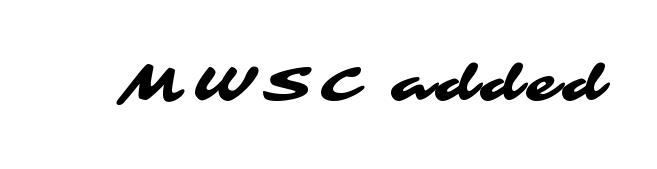
{"serif": "no", "width": "wide", "stroke_contrast": "medium", "x_height": "medium", "monospaced": "no", "underline": "no", "glyph_px": 50}
